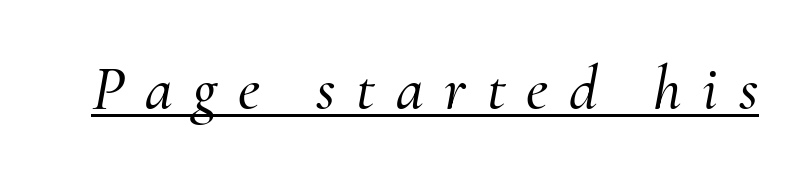
{"serif": "yes", "italic": "yes", "lean": "right", "slant_degrees": 10, "width": "normal", "stroke_contrast": "medium", "x_height": "small", "monospaced": "no", "underline": "yes", "letter_spacing": "wide", "letter_spacing_em": 0.33, "glyph_px": 63}
